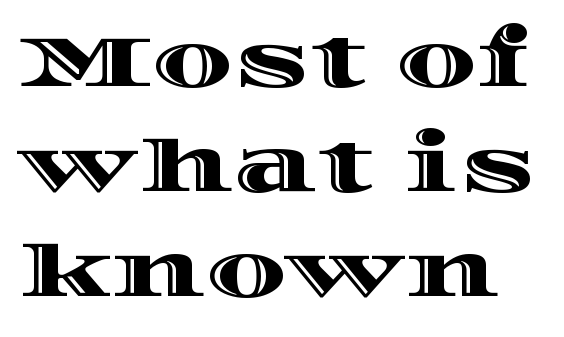
Underlining? Definitely not there. Nothing unusual about the tracking: characters are spaced as the font intends. Looks like regular typesetting: each glyph gets only the width it needs. Notice how descenders clear the ascenders below comfortably — that's standard leading.
